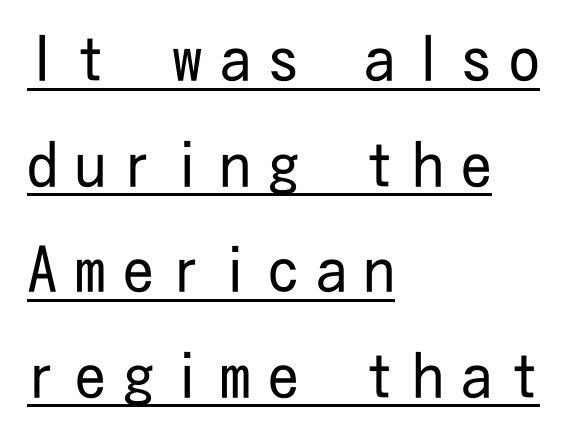
The image shows 61 px regular-weight, condensed sans-serif type, upright; set left-aligned, line spacing 1.73x, unusually wide letter spacing (+0.29 em), underlined; low stroke contrast and a medium x-height.
